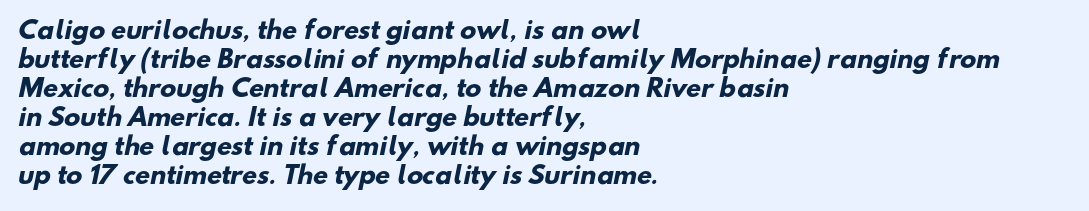
{"bold": "yes", "underline": "no", "align": "left", "line_spacing_ratio": 1.21, "letter_spacing": "normal", "letter_spacing_em": 0.0, "glyph_px": 24}
